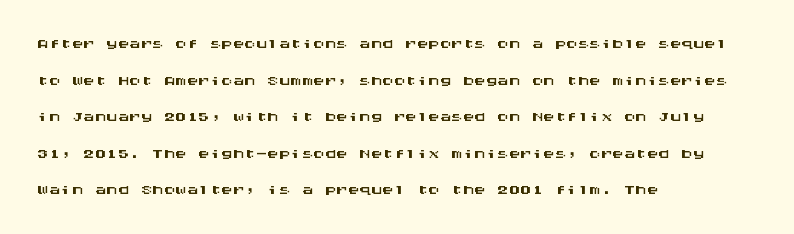
The image shows 23 px text type, upright; set left-aligned, normal line spacing (1.59x), normal letter spacing, not underlined.
